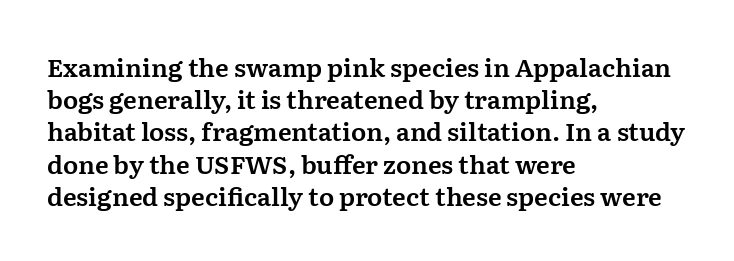
The image shows 25 px text type, upright; set left-aligned, normal line spacing (1.29x), normal letter spacing, not underlined.
